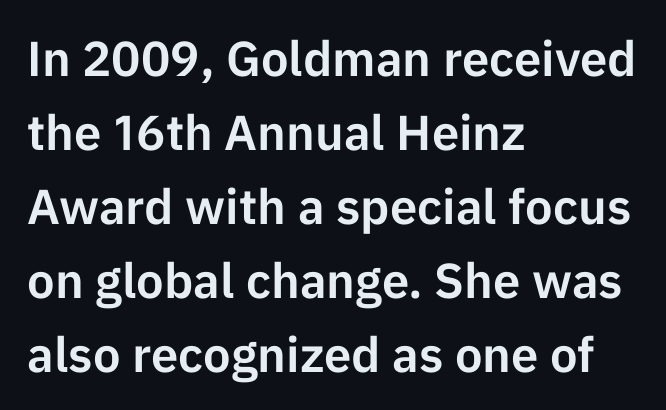
{"serif": "no", "italic": "no", "width": "normal", "stroke_contrast": "low", "x_height": "medium", "monospaced": "no", "underline": "no", "align": "left", "line_spacing": "normal", "line_spacing_ratio": 1.51, "letter_spacing": "normal", "letter_spacing_em": 0.0, "glyph_px": 49}
